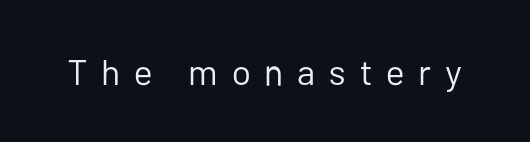
The image shows 36 px regular-weight sans-serif type, upright; set unusually wide letter spacing (+0.39 em), not underlined; low stroke contrast and a medium x-height.
